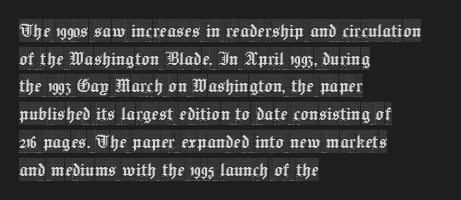
Q: Is the text italic (slanted)? A: No, it is upright.
Q: Is the text underlined? A: No.
Q: How is the paragraph aligned? A: Left-aligned.
Q: Is the spacing between letters normal or unusually wide? A: Normal.
Q: Is the spacing between lines tight, normal or loose? A: Normal.
